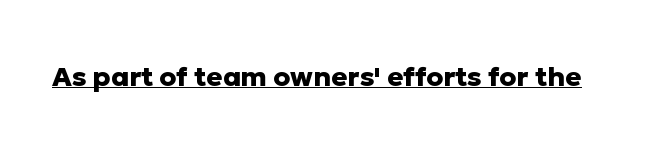
Q: Is the text bold? A: Yes.
Q: Is the text italic (slanted)? A: No, it is upright.
Q: Is the text underlined? A: Yes.
Q: Is the spacing between letters normal or unusually wide? A: Normal.
